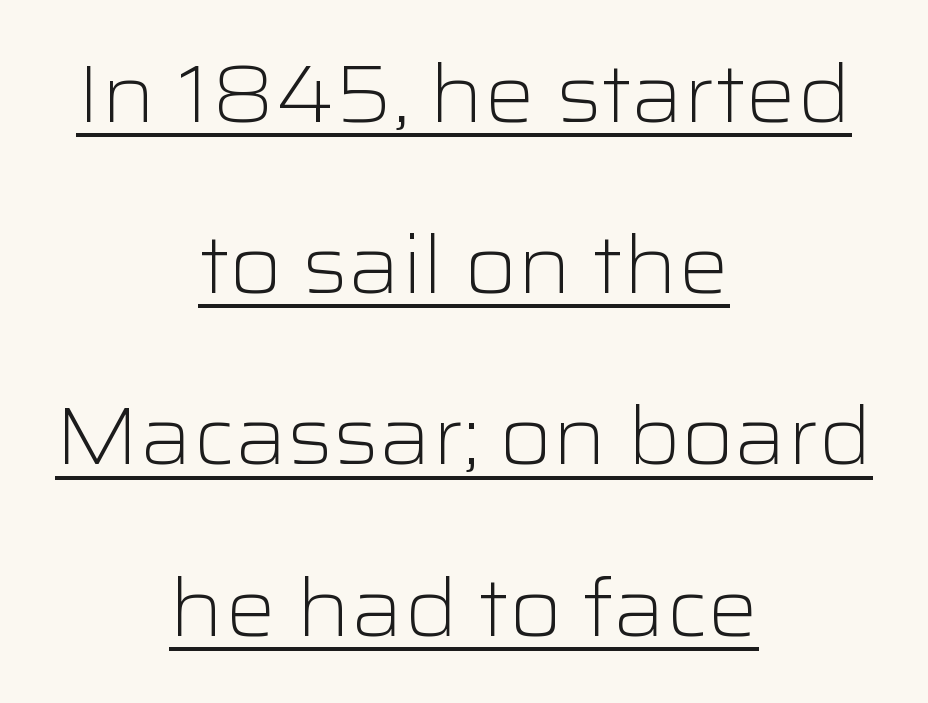
Q: Is the text bold? A: No.
Q: Is the text italic (slanted)? A: No, it is upright.
Q: Is the typeface a serif or a sans-serif typeface? A: Sans-serif.
Q: Is the text underlined? A: Yes.
Q: How is the paragraph aligned? A: Centered.
Q: Is the spacing between letters normal or unusually wide? A: Normal.
Q: Is the spacing between lines tight, normal or loose? A: Loose.
Q: Width (condensed, normal, or wide)? A: Wide.
Q: Stroke contrast? A: Low.
Q: x-height? A: Medium.
Q: Monospaced? A: No.
